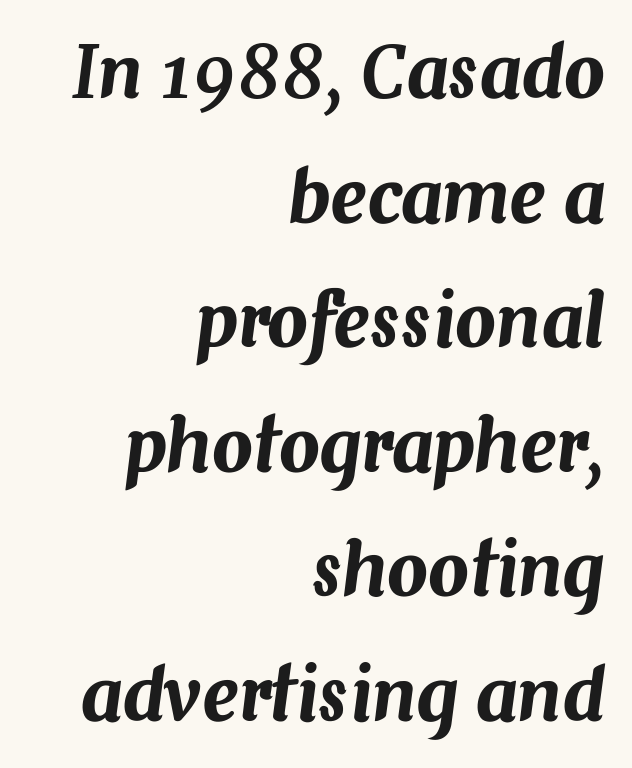
{"italic": "yes", "lean": "right", "slant_degrees": 7, "width": "normal", "stroke_contrast": "medium", "x_height": "medium", "monospaced": "no", "underline": "no", "align": "right", "line_spacing_ratio": 1.73, "letter_spacing": "normal", "letter_spacing_em": 0.0, "glyph_px": 72}
